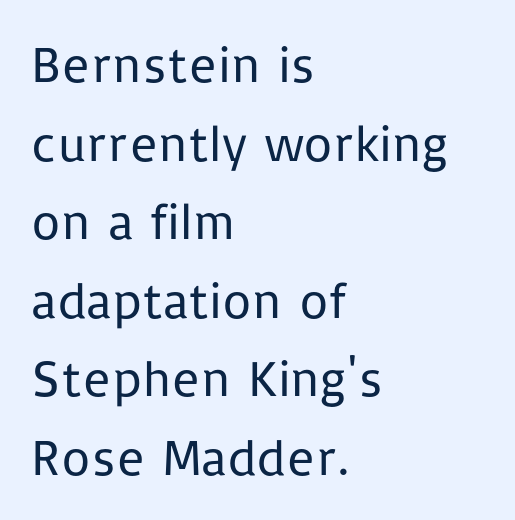
Q: Is the text bold? A: No.
Q: Is the text italic (slanted)? A: No, it is upright.
Q: Is the typeface a serif or a sans-serif typeface? A: Sans-serif.
Q: Is the text underlined? A: No.
Q: How is the paragraph aligned? A: Left-aligned.
Q: Is the spacing between letters normal or unusually wide? A: Normal.
Q: Is the spacing between lines tight, normal or loose? A: Normal.
Q: Width (condensed, normal, or wide)? A: Normal.
Q: Stroke contrast? A: Low.
Q: x-height? A: Medium.
Q: Monospaced? A: No.
